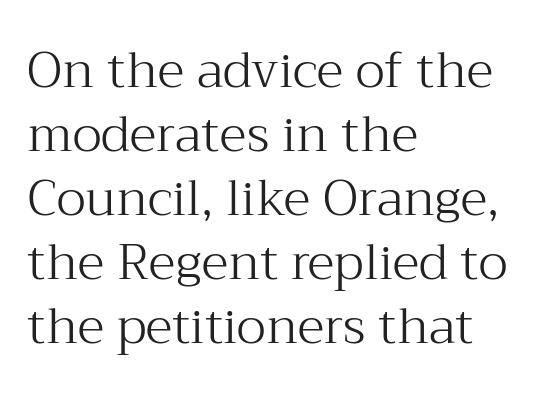
Q: Is the text bold? A: No.
Q: Is the text italic (slanted)? A: No, it is upright.
Q: Is the typeface a serif or a sans-serif typeface? A: Serif.
Q: Is the text underlined? A: No.
Q: How is the paragraph aligned? A: Left-aligned.
Q: Is the spacing between letters normal or unusually wide? A: Normal.
Q: Is the spacing between lines tight, normal or loose? A: Normal.
Q: Width (condensed, normal, or wide)? A: Normal.
Q: Stroke contrast? A: Medium.
Q: x-height? A: Medium.
Q: Monospaced? A: No.
